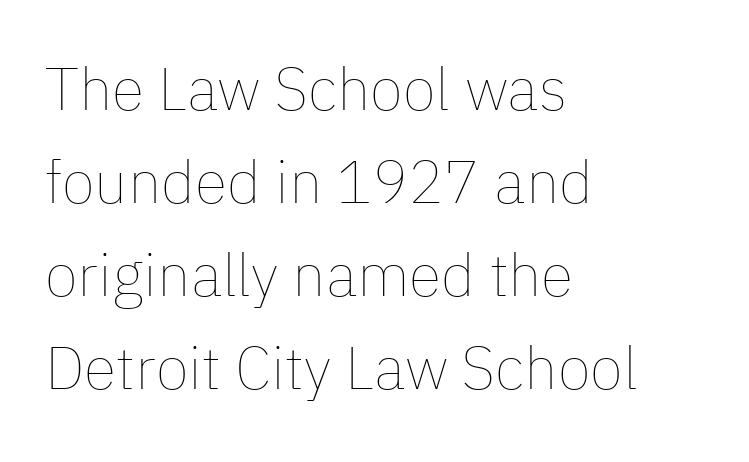
The image shows 60 px thin type, upright; set left-aligned, normal line spacing (1.55x), normal letter spacing, not underlined; low stroke contrast and a medium x-height.
